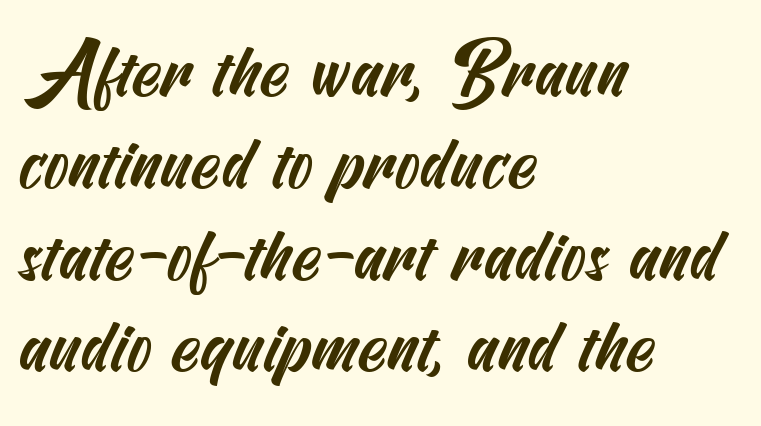
{"serif": "no", "width": "condensed", "stroke_contrast": "medium", "x_height": "small", "underline": "no", "align": "left", "line_spacing_ratio": 1.24, "letter_spacing": "normal", "letter_spacing_em": 0.0, "glyph_px": 74}
